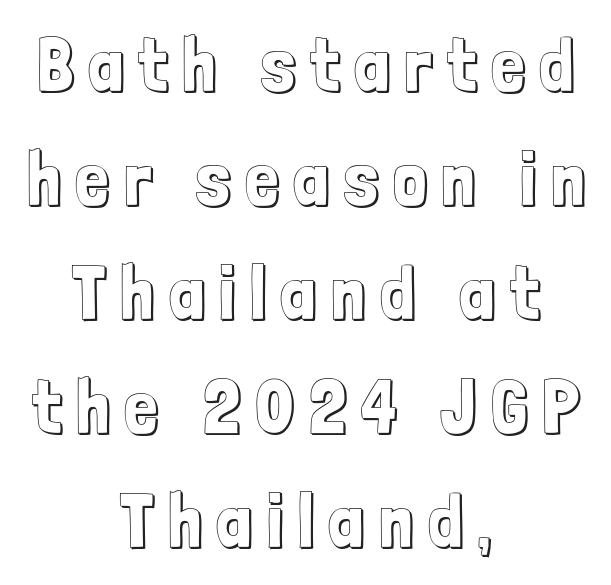
Q: Is the text italic (slanted)? A: No, it is upright.
Q: Is the text underlined? A: No.
Q: How is the paragraph aligned? A: Centered.
Q: Is the spacing between letters normal or unusually wide? A: Unusually wide.
Q: Is the spacing between lines tight, normal or loose? A: Normal.
Q: Width (condensed, normal, or wide)? A: Condensed.
Q: x-height? A: Medium.
Q: Monospaced? A: No.
